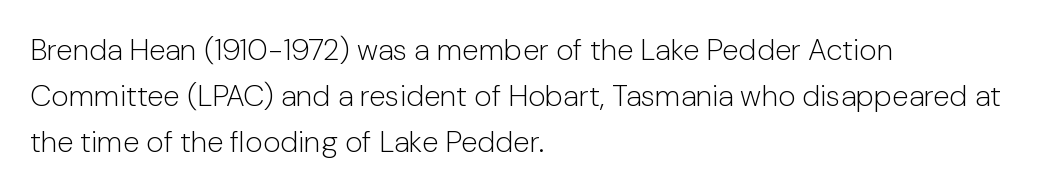
The image shows 30 px light sans-serif type, upright; set left-aligned, normal line spacing (1.53x), normal letter spacing, not underlined; low stroke contrast and a medium x-height.
